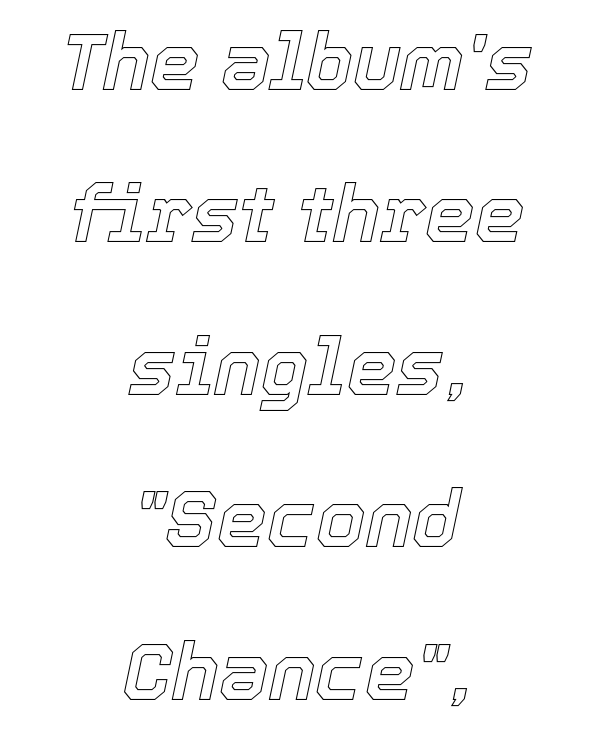
{"italic": "yes", "lean": "right", "slant_degrees": 12, "width": "normal", "x_height": "medium", "monospaced": "no", "underline": "no", "align": "center", "line_spacing": "loose", "line_spacing_ratio": 1.93, "letter_spacing": "normal", "letter_spacing_em": 0.0, "glyph_px": 79}
